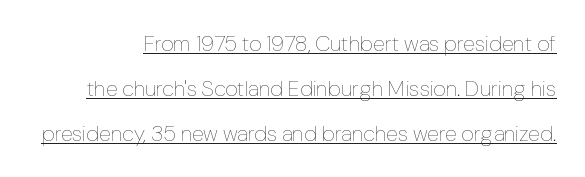
The image shows 22 px text type, upright; set loose line spacing (2.04x), normal letter spacing, underlined.
